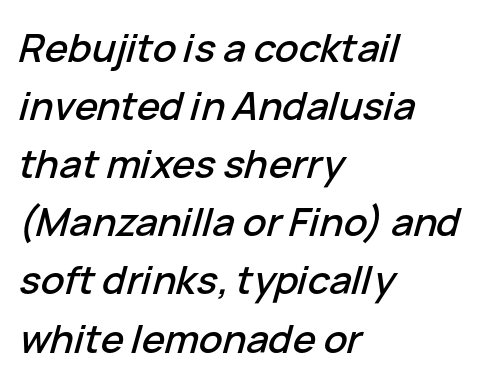
Q: Is the text italic (slanted)? A: Yes, it leans right by about 15 degrees.
Q: Is the text underlined? A: No.
Q: How is the paragraph aligned? A: Left-aligned.
Q: Is the spacing between letters normal or unusually wide? A: Normal.
Q: Is the spacing between lines tight, normal or loose? A: Normal.
Q: Width (condensed, normal, or wide)? A: Normal.
Q: Stroke contrast? A: Low.
Q: x-height? A: Medium.
Q: Monospaced? A: No.
